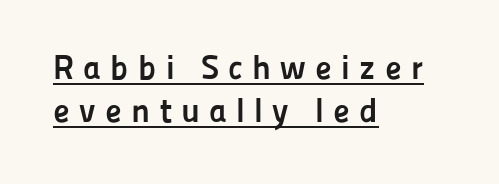
{"serif": "no", "italic": "no", "bold": "yes", "weight": "semibold", "width": "normal", "stroke_contrast": "low", "x_height": "medium", "monospaced": "no", "underline": "yes", "align": "left", "line_spacing": "normal", "line_spacing_ratio": 1.26, "letter_spacing": "wide", "letter_spacing_em": 0.27, "glyph_px": 34}
